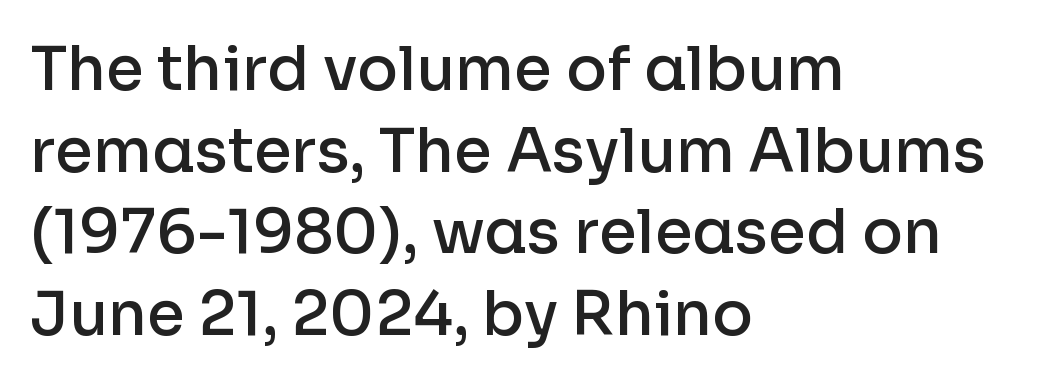
Q: Is the text bold? A: Semi-bold.
Q: Is the text italic (slanted)? A: No, it is upright.
Q: Is the typeface a serif or a sans-serif typeface? A: Sans-serif.
Q: Is the text underlined? A: No.
Q: How is the paragraph aligned? A: Left-aligned.
Q: Is the spacing between letters normal or unusually wide? A: Normal.
Q: Is the spacing between lines tight, normal or loose? A: Normal.
Q: Width (condensed, normal, or wide)? A: Normal.
Q: Stroke contrast? A: Low.
Q: x-height? A: Medium.
Q: Monospaced? A: No.
